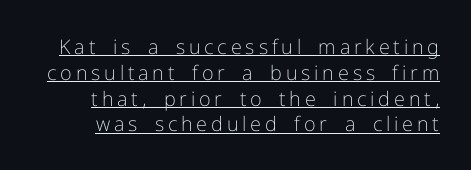
Notice how a bar underscores the lettering throughout. Italic? Not at all — the glyphs are vertical. Weight: not bold — regular or lighter. Leading: standard.
